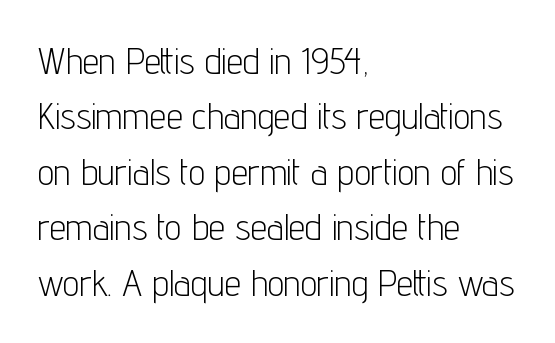
Any mark beneath the type? The region is blank. A classic flush-left, rag-right setting is used for this passage. The typeface chosen for these lines omits serifs. The line texture is even and compact thanks to regular tracking.
